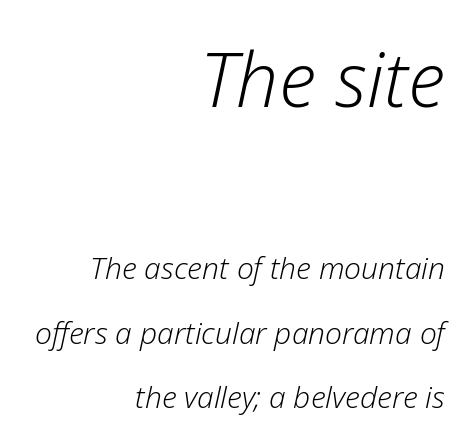
The words here are not underlined. Which margin do the lines hug? The right one — the left edge is uneven. Words appear dense and cohesive because spacing is normal. This layout puts the oversized block above and the modest block below.
